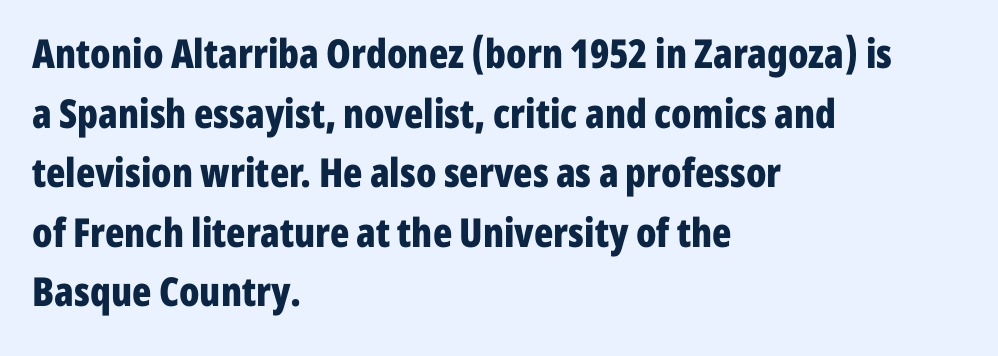
The image shows 40 px bold, condensed sans-serif type, upright; set left-aligned, normal line spacing (1.49x), normal letter spacing, not underlined; low stroke contrast and a medium x-height.
